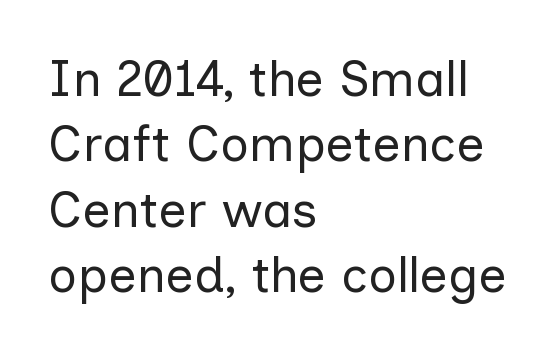
The image shows 50 px regular-weight sans-serif type, upright; set left-aligned, normal line spacing (1.31x), normal letter spacing, not underlined; low stroke contrast and a medium x-height.
